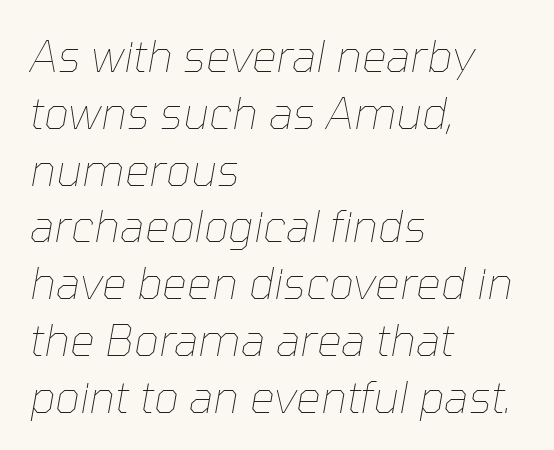
The image shows 44 px thin type, italic (leaning right); set left-aligned, normal line spacing (1.29x), normal letter spacing, not underlined; low stroke contrast and a medium x-height.
